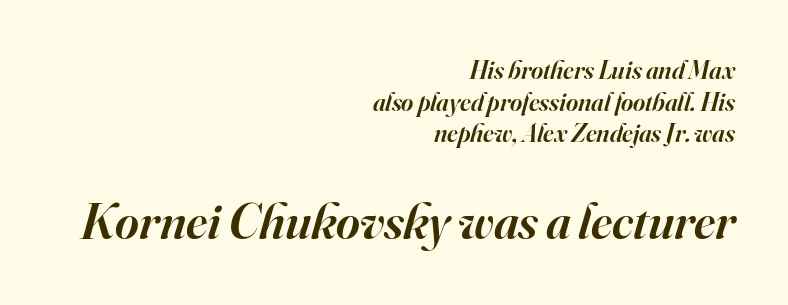
The image shows 51 px semibold serif type, italic (leaning right); set right-aligned, line spacing 1.22x, normal letter spacing, not underlined; the second (bottom) block is 1.96x larger; high stroke contrast and a small x-height.
